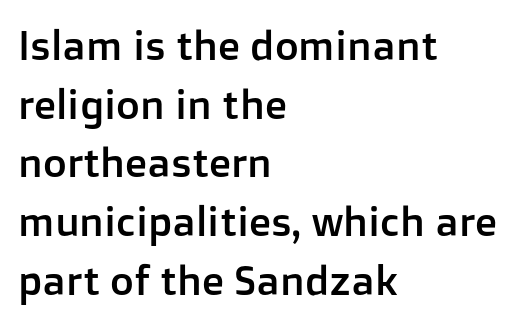
{"serif": "no", "italic": "no", "width": "normal", "stroke_contrast": "low", "x_height": "medium", "monospaced": "no", "underline": "no", "align": "left", "line_spacing": "normal", "line_spacing_ratio": 1.43, "letter_spacing": "normal", "letter_spacing_em": 0.0, "glyph_px": 41}
